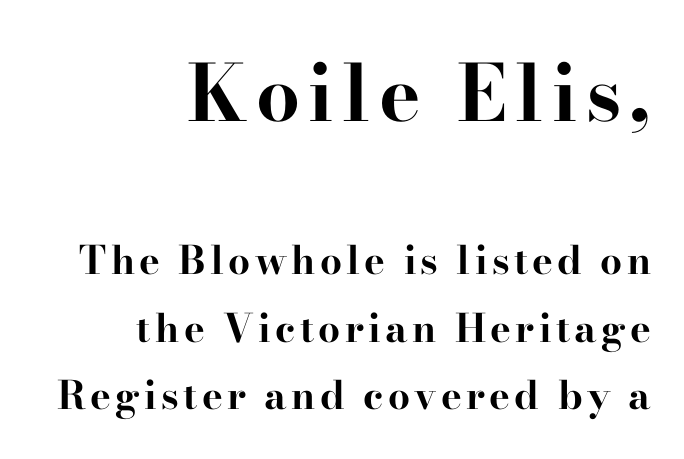
Proportional: the letters do not fall into vertical columns. The font's upright variant was chosen for this text. I'd call this a serif setting — the letters wear small feet. Where is the straight margin? On the right.
